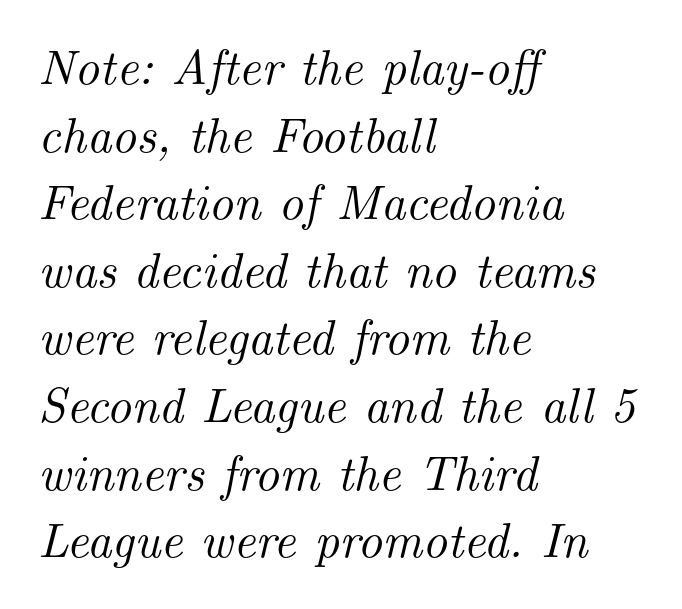
The image shows 49 px serif type, italic (leaning right); set left-aligned, normal line spacing (1.38x), normal letter spacing, not underlined; medium stroke contrast and a small x-height.
